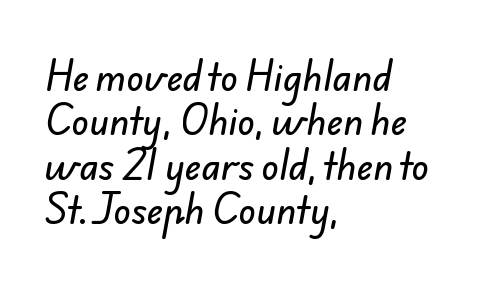
Q: Is the typeface a serif or a sans-serif typeface? A: Sans-serif.
Q: Is the text underlined? A: No.
Q: How is the paragraph aligned? A: Left-aligned.
Q: Is the spacing between letters normal or unusually wide? A: Normal.
Q: Width (condensed, normal, or wide)? A: Normal.
Q: Stroke contrast? A: Low.
Q: x-height? A: Small.
Q: Monospaced? A: No.
